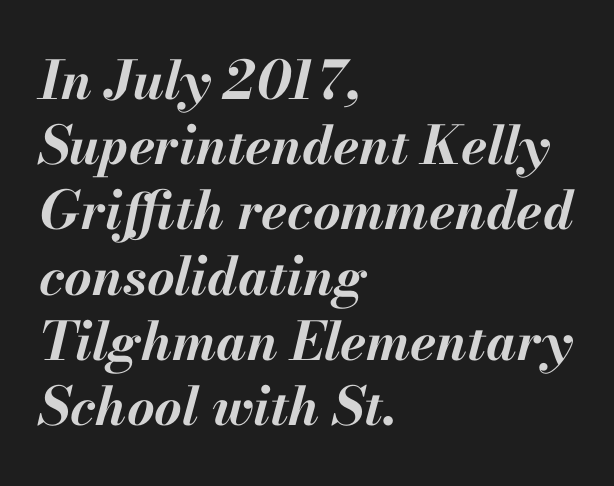
{"italic": "yes", "lean": "right", "slant_degrees": 13, "bold": "yes", "weight": "bold", "width": "normal", "stroke_contrast": "medium", "x_height": "small", "monospaced": "no", "underline": "no", "align": "left", "line_spacing_ratio": 1.23, "letter_spacing": "normal", "letter_spacing_em": 0.0, "glyph_px": 53}
